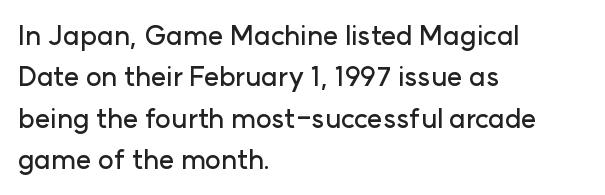
Successive baselines arrive at the customary interval. Short and long lines alike share a common starting point at left. Italic: no, the glyphs are upright roman. Short note: letters normally spaced. Quick note: underline off.
